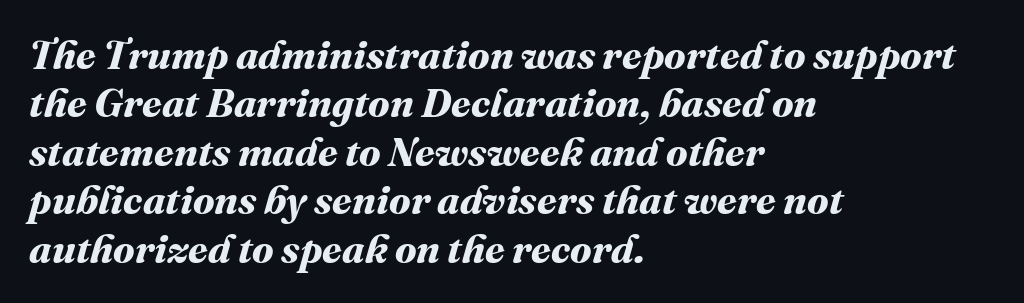
Q: Is the text bold? A: Yes.
Q: Is the text underlined? A: No.
Q: How is the paragraph aligned? A: Left-aligned.
Q: Is the spacing between letters normal or unusually wide? A: Normal.
Q: Width (condensed, normal, or wide)? A: Normal.
Q: Stroke contrast? A: Medium.
Q: x-height? A: Medium.
Q: Monospaced? A: No.
